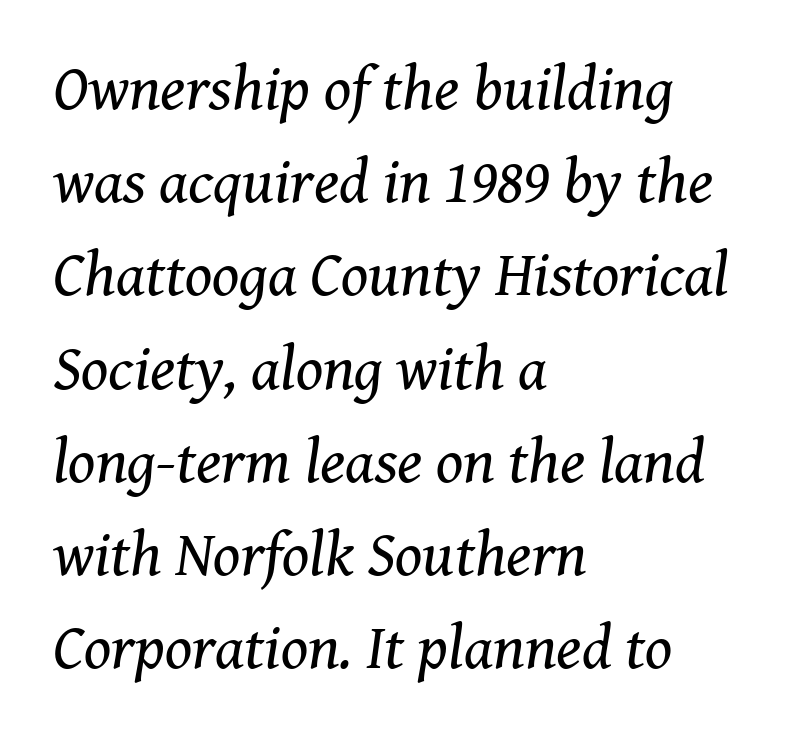
The string is rendered with underlining switched off. The lines in this sample share a left origin and differ only in where they stop. Leading: standard. Is the stroke heavy? The answer is a plain regular-or-lighter. You can tell it's italic because the verticals aren't actually vertical.
